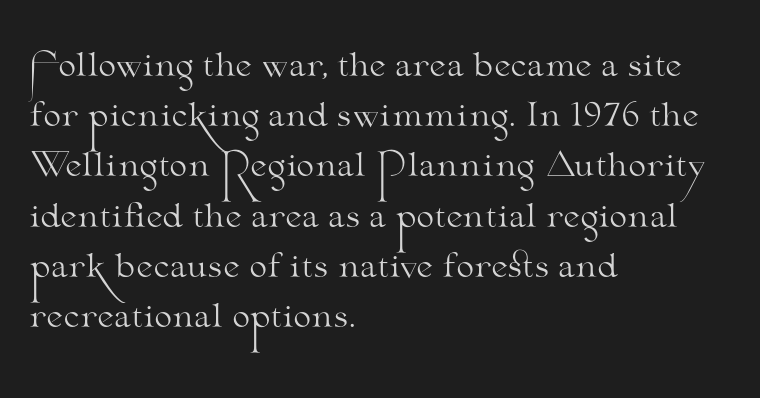
{"serif": "yes", "italic": "no", "bold": "no", "weight": "light", "width": "wide", "stroke_contrast": "medium", "x_height": "small", "monospaced": "no", "underline": "no", "align": "left", "line_spacing": "normal", "line_spacing_ratio": 1.57, "letter_spacing": "normal", "letter_spacing_em": 0.0, "glyph_px": 32}
